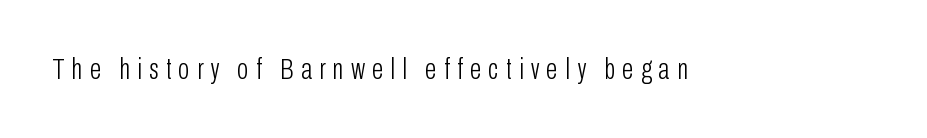
{"serif": "no", "italic": "no", "bold": "no", "weight": "light", "width": "condensed", "stroke_contrast": "low", "x_height": "medium", "monospaced": "no", "underline": "no", "letter_spacing": "wide", "letter_spacing_em": 0.24, "glyph_px": 30}
